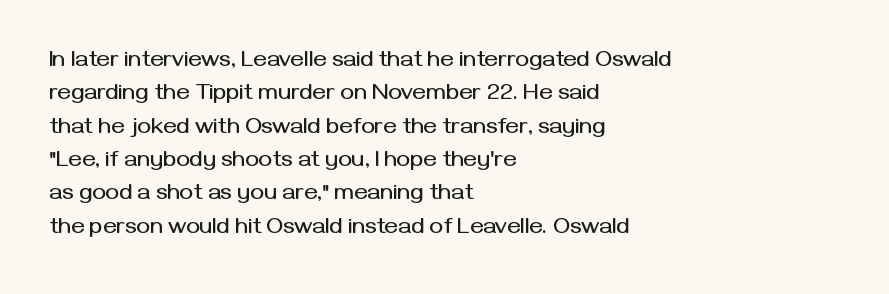
{"italic": "no", "underline": "no", "align": "left", "line_spacing": "normal", "line_spacing_ratio": 1.45, "letter_spacing": "normal", "letter_spacing_em": 0.0, "glyph_px": 23}
